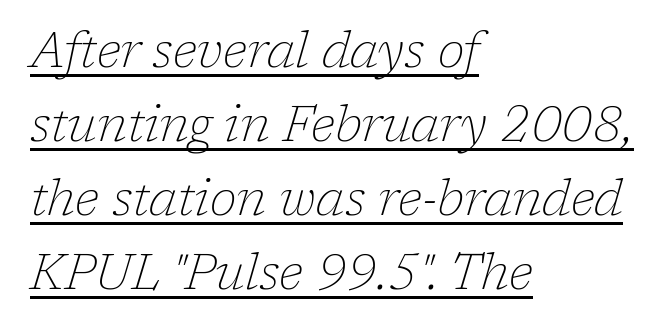
{"serif": "yes", "italic": "yes", "lean": "right", "slant_degrees": 17, "bold": "no", "weight": "thin", "width": "normal", "stroke_contrast": "low", "x_height": "medium", "monospaced": "no", "underline": "yes", "align": "left", "line_spacing": "normal", "line_spacing_ratio": 1.51, "letter_spacing": "normal", "letter_spacing_em": 0.0, "glyph_px": 49}
